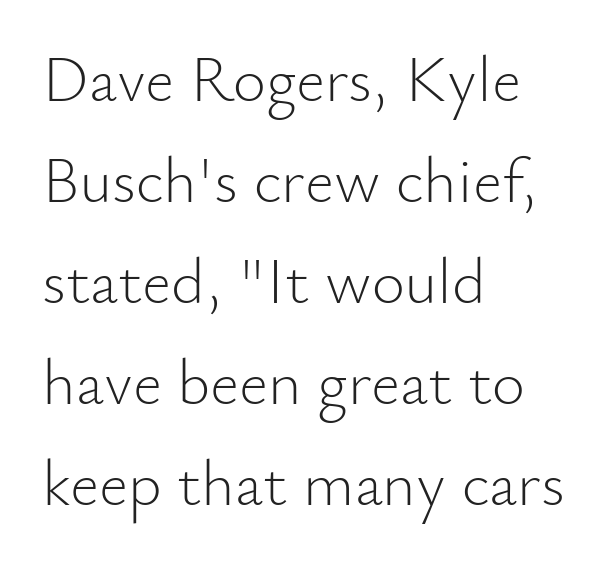
{"serif": "no", "italic": "no", "bold": "no", "weight": "light", "width": "normal", "stroke_contrast": "low", "x_height": "small", "monospaced": "no", "underline": "no", "align": "left", "line_spacing": "normal", "line_spacing_ratio": 1.58, "letter_spacing": "normal", "letter_spacing_em": 0.0, "glyph_px": 64}
